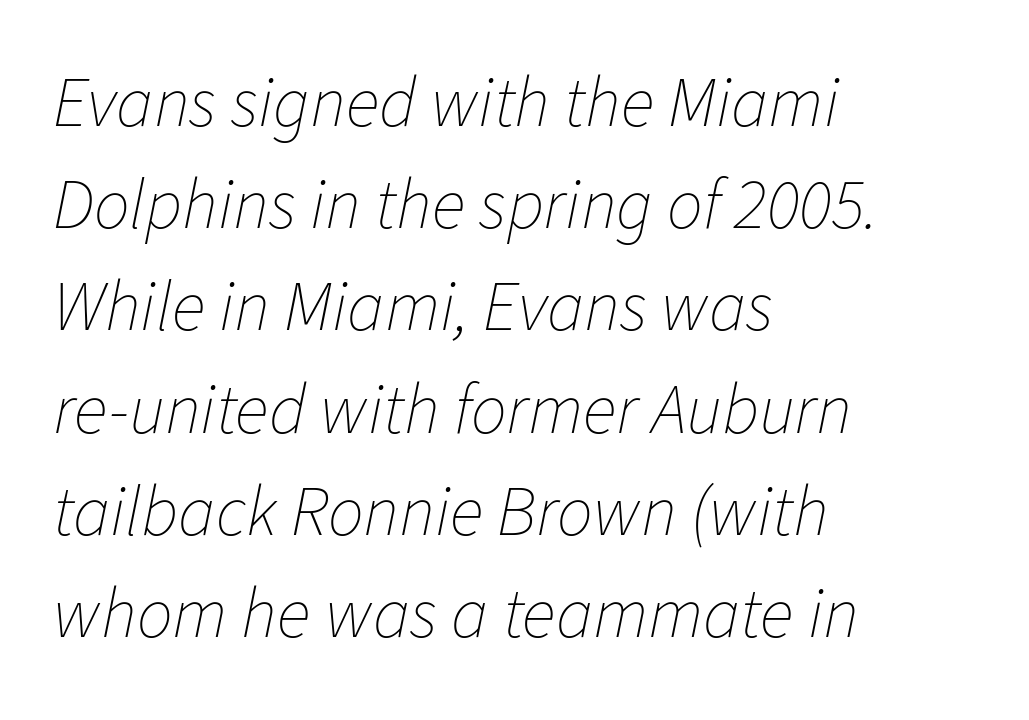
Words appear dense and cohesive because spacing is normal. The passage shown leans; its letterforms are oblique. The lines in this sample share a left origin and differ only in where they stop. The face used here is proportionally spaced, like ordinary book or web type. A normal amount of white space separates one row of letters from the next. Vertical stems look standard width or narrower in stroke.
